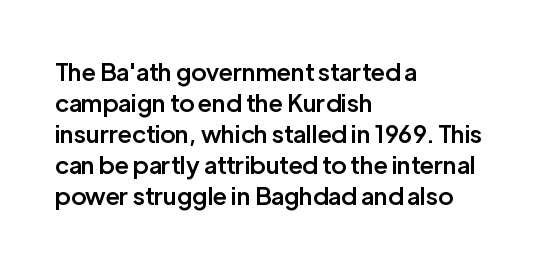
{"italic": "no", "bold": "semi", "underline": "no", "align": "left", "line_spacing": "normal", "line_spacing_ratio": 1.29, "letter_spacing": "normal", "letter_spacing_em": 0.0, "glyph_px": 24}
